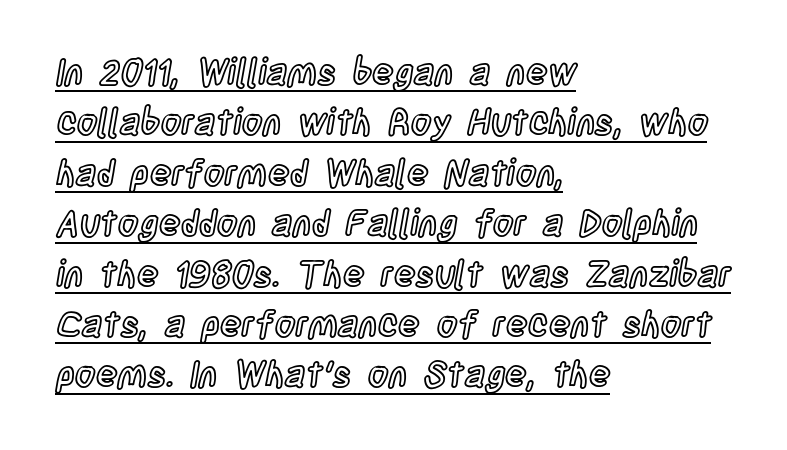
Q: Is the text italic (slanted)? A: Yes.
Q: Is the text underlined? A: Yes.
Q: How is the paragraph aligned? A: Left-aligned.
Q: Is the spacing between letters normal or unusually wide? A: Normal.
Q: Is the spacing between lines tight, normal or loose? A: Normal.
Q: Width (condensed, normal, or wide)? A: Condensed.
Q: x-height? A: Large.
Q: Monospaced? A: No.
